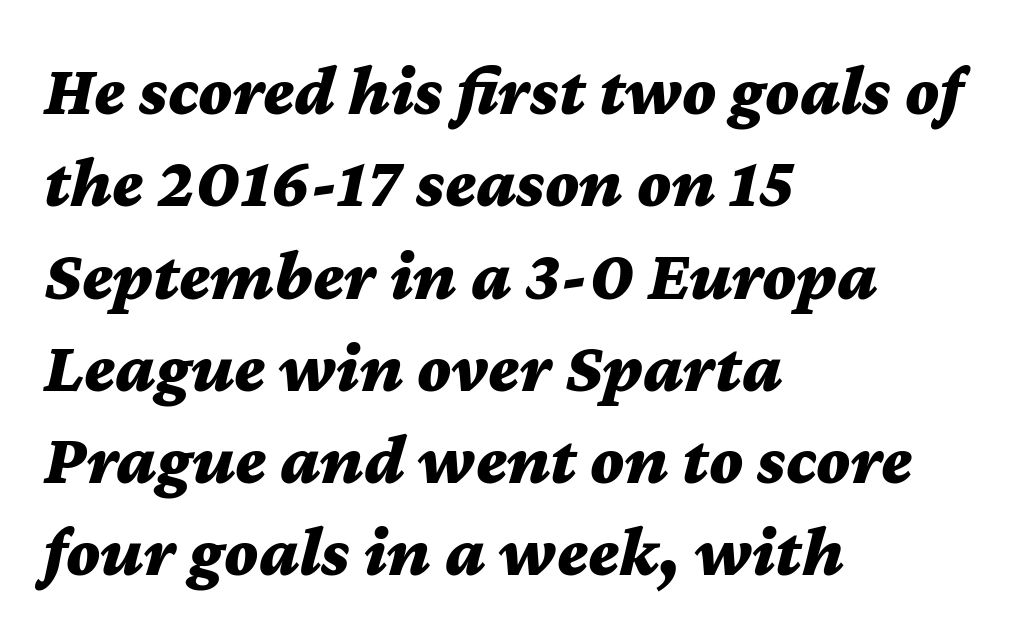
Q: Is the text bold? A: Yes.
Q: Is the text italic (slanted)? A: Yes, it leans right by about 12 degrees.
Q: Is the text underlined? A: No.
Q: How is the paragraph aligned? A: Left-aligned.
Q: Is the spacing between letters normal or unusually wide? A: Normal.
Q: Is the spacing between lines tight, normal or loose? A: Normal.
Q: Width (condensed, normal, or wide)? A: Wide.
Q: Stroke contrast? A: Medium.
Q: x-height? A: Medium.
Q: Monospaced? A: No.
